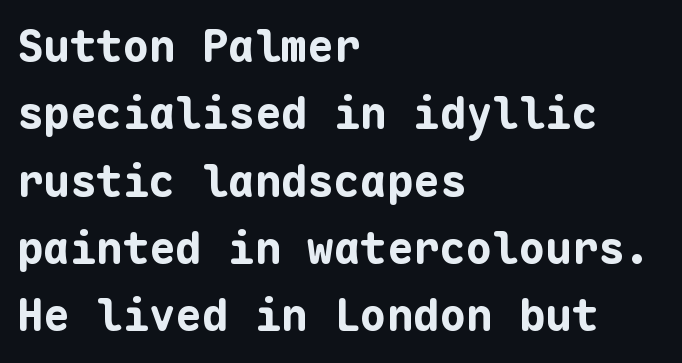
Descender tails drop into unmarked territory. Vertical spacing — default. Where is the straight margin? On the left. The type is set solid horizontally, with unmodified tracking. The lettering holds an erect, upright posture throughout.
